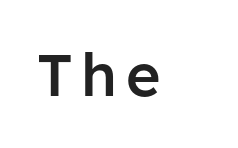
Is the type bold? Partly — it's a semibold, heavier than regular but not fully bold. Varying glyph widths throughout — classic text-font behaviour. Only glyphs here, with clear space below each row. Does the lettering tilt? It doesn't — this is upright. The type family on display is of the sans-serif kind.
